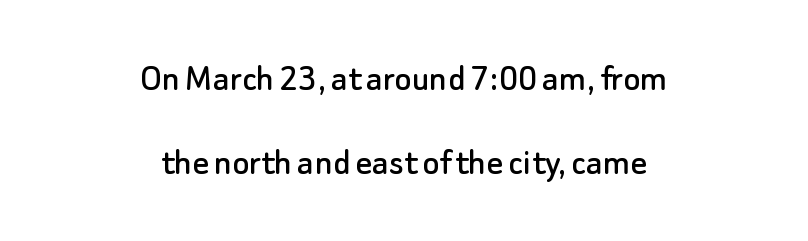
Successive baselines arrive slowly, with a big drop between each. Short note: letters normally spaced. In terms of posture, this sample is upright. A bare baseline throughout the passage.
